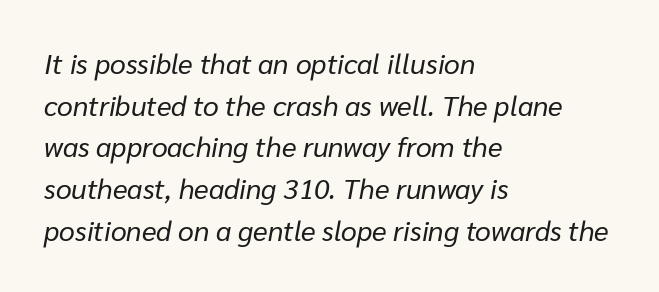
Whoever set this chose a conventional vertical rhythm. Nobody touched the tracking dial on this one. Is this a heavy cut? Hardly; it is regular or lighter. There's an unmistakable incline to the writing here.
